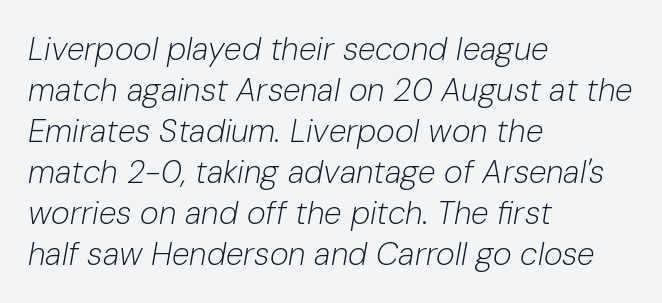
Reading down the column, the eye jumps a familiar distance to each next line. Think of a printed novel: that variable character pitch is what you see here. It's the slanting kind of type. Plain, unruled lines of type. Is the stroke heavy? The answer is a plain regular-or-lighter. Caption: standard tracking, unaltered.
